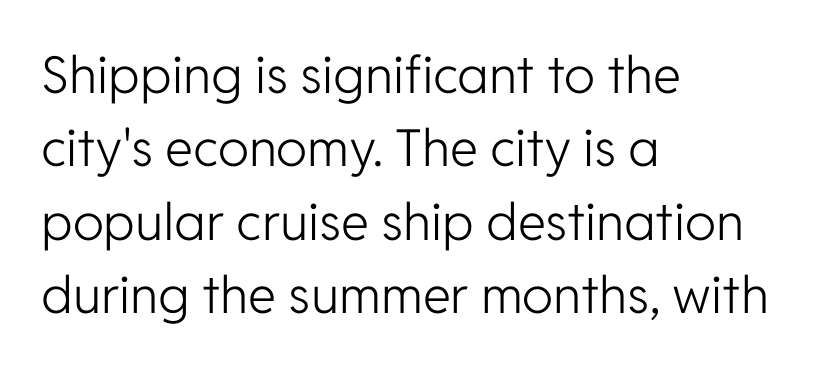
Q: Is the text bold? A: No.
Q: Is the text italic (slanted)? A: No, it is upright.
Q: Is the typeface a serif or a sans-serif typeface? A: Sans-serif.
Q: Is the text underlined? A: No.
Q: How is the paragraph aligned? A: Left-aligned.
Q: Is the spacing between letters normal or unusually wide? A: Normal.
Q: Is the spacing between lines tight, normal or loose? A: Normal.
Q: Width (condensed, normal, or wide)? A: Normal.
Q: Stroke contrast? A: Low.
Q: x-height? A: Medium.
Q: Monospaced? A: No.
